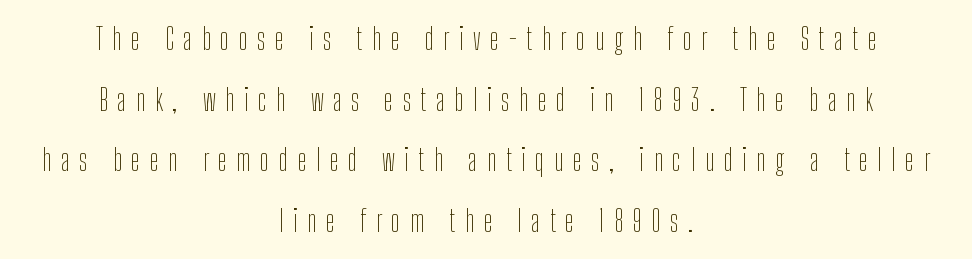
{"serif": "no", "italic": "no", "bold": "no", "weight": "thin", "width": "condensed", "stroke_contrast": "low", "x_height": "medium", "monospaced": "no", "underline": "no", "align": "center", "line_spacing": "loose", "line_spacing_ratio": 2.02, "letter_spacing": "wide", "letter_spacing_em": 0.32, "glyph_px": 30}
